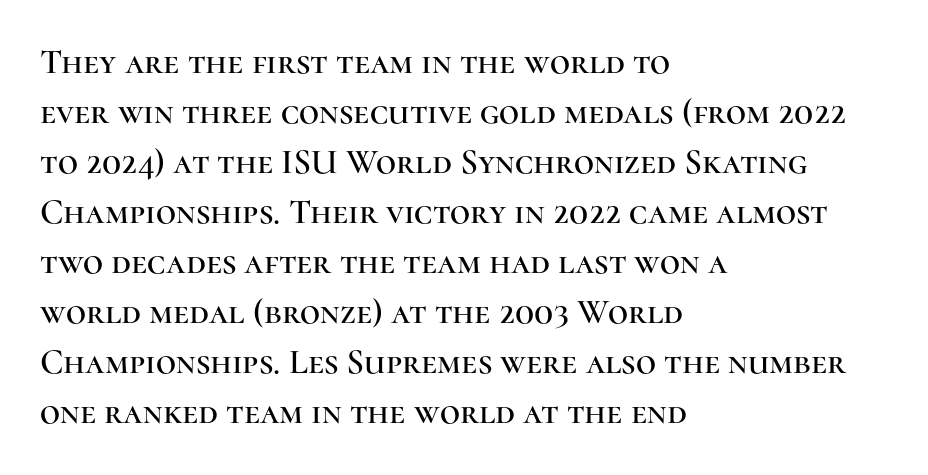
{"serif": "yes", "italic": "no", "width": "normal", "stroke_contrast": "high", "x_height": "medium", "monospaced": "no", "underline": "no", "align": "left", "line_spacing": "normal", "line_spacing_ratio": 1.43, "letter_spacing": "normal", "letter_spacing_em": 0.0, "glyph_px": 35}
